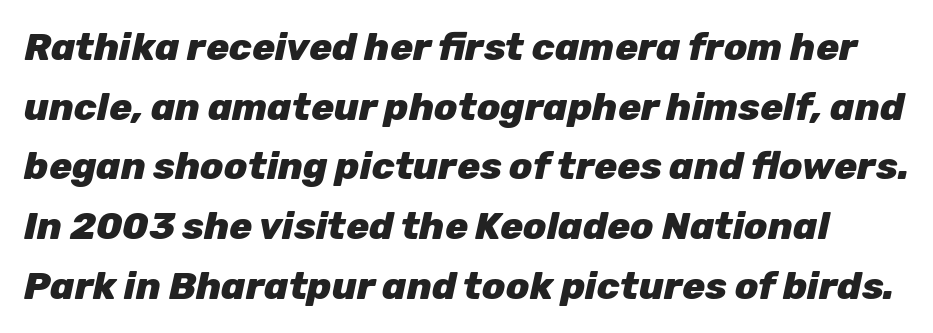
Each row of text sits above clean, open space. How are the letters spaced? Ordinarily, with no added tracking. A typesetter would call this leading conventional body-copy spacing. Character widths vary here, with narrow letters taking less room than wide ones. Stroke thickness is high; the sample reads as a true bold. Compared with ordinary roman type, these characters are visibly tilted.
